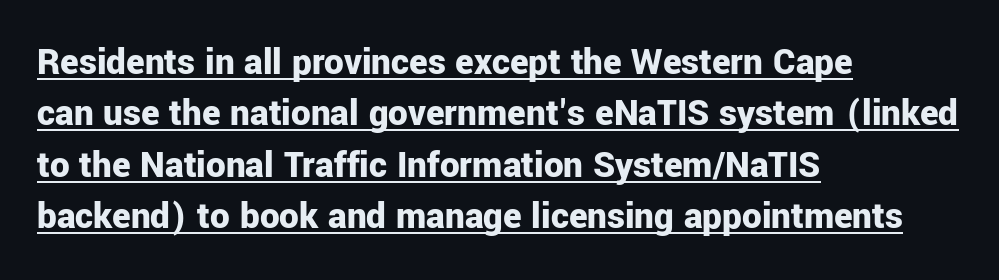
The image shows 39 px bold sans-serif type, upright; set left-aligned, normal line spacing (1.32x), normal letter spacing, underlined; low stroke contrast and a medium x-height.
